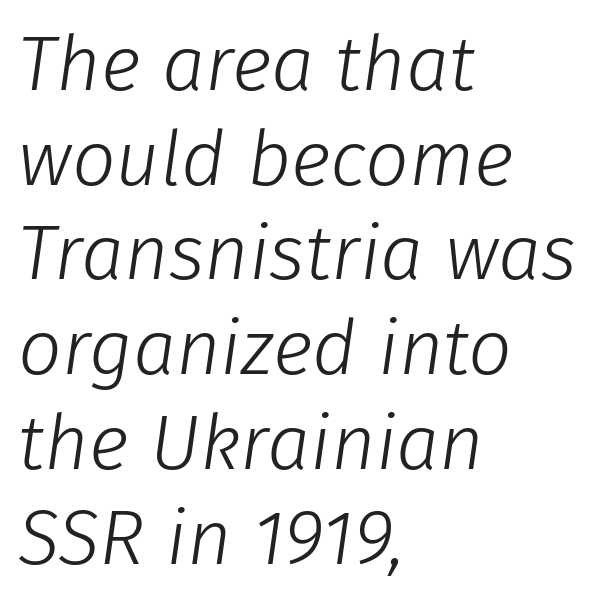
{"italic": "yes", "lean": "right", "slant_degrees": 8, "bold": "no", "weight": "light", "width": "normal", "stroke_contrast": "low", "x_height": "medium", "monospaced": "no", "underline": "no", "align": "left", "line_spacing_ratio": 1.23, "letter_spacing": "normal", "letter_spacing_em": 0.0, "glyph_px": 77}
